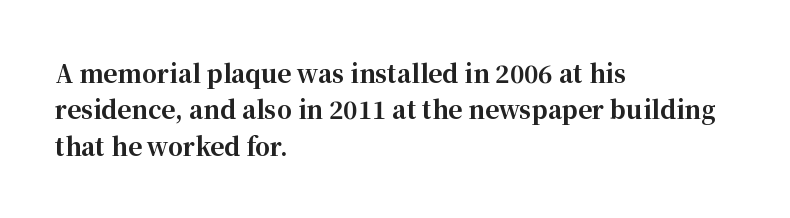
The designer left line spacing at the default. The horizontal fit of the characters is conventional and even. The specimen reads as upright at a glance. The passage shown is not underscored anywhere. The letters are bold, with thick, heavy strokes.
